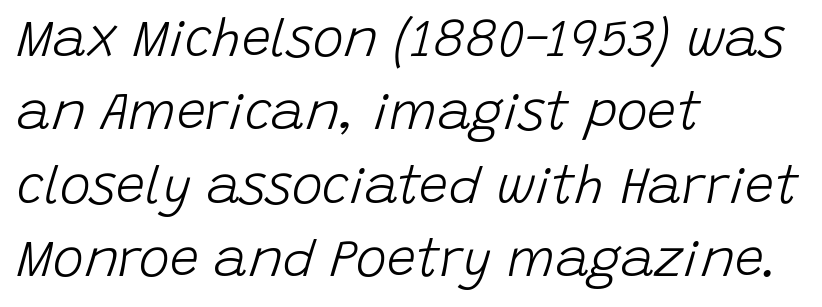
Q: Is the text bold? A: No.
Q: Is the text italic (slanted)? A: Yes, it leans right by about 15 degrees.
Q: Is the text underlined? A: No.
Q: How is the paragraph aligned? A: Left-aligned.
Q: Is the spacing between letters normal or unusually wide? A: Normal.
Q: Is the spacing between lines tight, normal or loose? A: Normal.
Q: Width (condensed, normal, or wide)? A: Normal.
Q: Stroke contrast? A: Low.
Q: x-height? A: Large.
Q: Monospaced? A: No.
